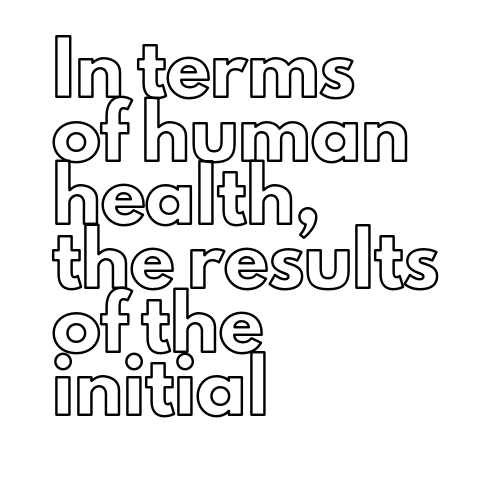
Varying glyph widths throughout — classic text-font behaviour. Italic: no, the glyphs are upright roman. The words here are not underlined. Does the copy run flush right? No — it runs flush left. The rendering keeps characters at their native spacing. The vertical gap from one line to the next is medium.
